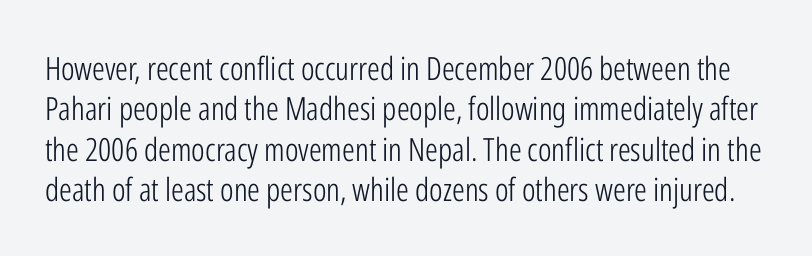
The image shows 32 px light, condensed sans-serif type, upright; set normal line spacing (1.26x), normal letter spacing, not underlined; low stroke contrast and a medium x-height.
